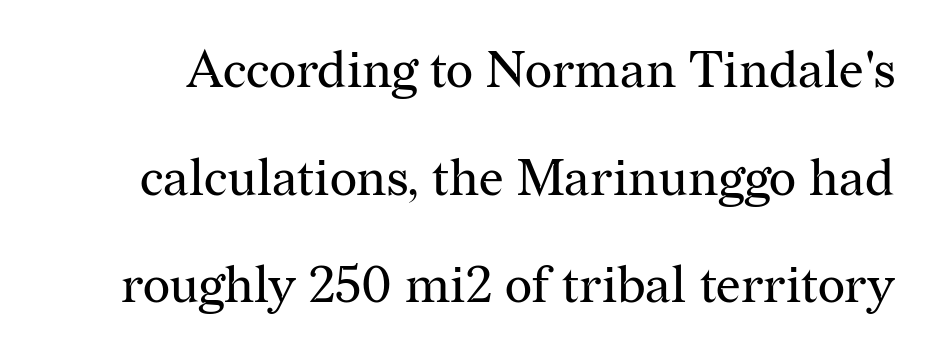
{"serif": "yes", "italic": "no", "bold": "no", "weight": "regular", "width": "normal", "stroke_contrast": "medium", "x_height": "medium", "monospaced": "no", "underline": "no", "line_spacing": "loose", "line_spacing_ratio": 2.07, "letter_spacing": "normal", "letter_spacing_em": 0.0, "glyph_px": 52}
